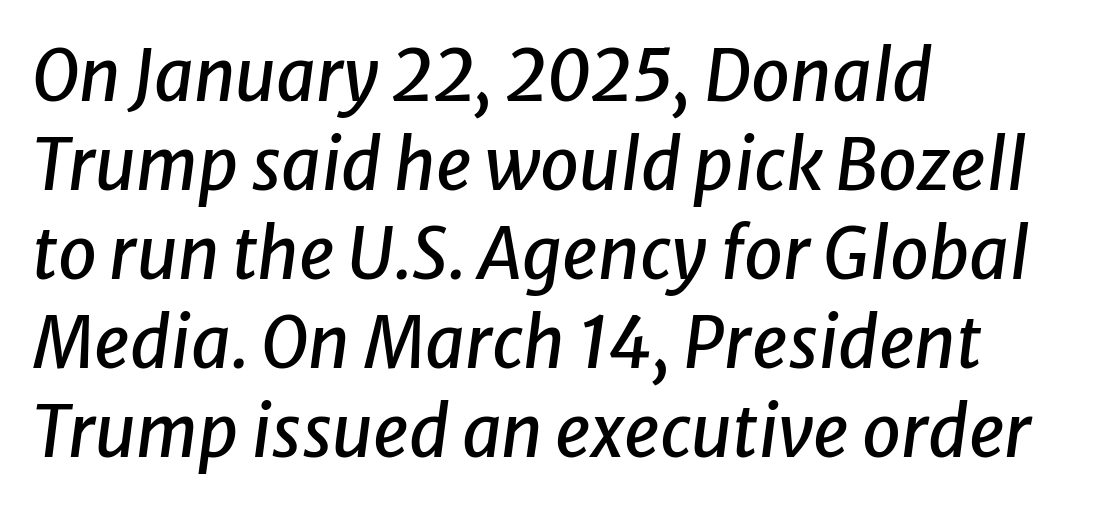
The image shows 70 px text type, italic (leaning right); set left-aligned, normal line spacing (1.27x), normal letter spacing, not underlined; low stroke contrast and a medium x-height.
